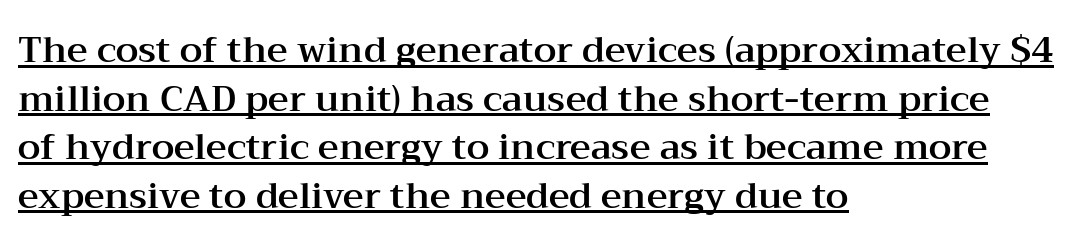
Q: Is the text italic (slanted)? A: No, it is upright.
Q: Is the typeface a serif or a sans-serif typeface? A: Serif.
Q: Is the text underlined? A: Yes.
Q: How is the paragraph aligned? A: Left-aligned.
Q: Is the spacing between letters normal or unusually wide? A: Normal.
Q: Is the spacing between lines tight, normal or loose? A: Normal.
Q: Width (condensed, normal, or wide)? A: Wide.
Q: Stroke contrast? A: Medium.
Q: x-height? A: Medium.
Q: Monospaced? A: No.
